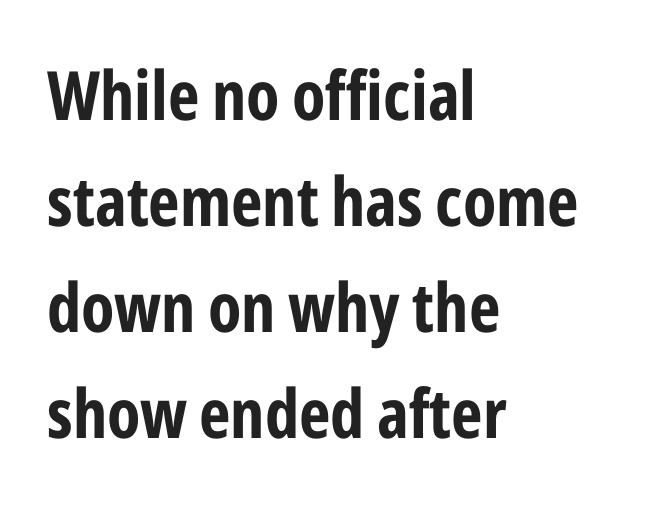
Q: Is the text bold? A: Yes.
Q: Is the text italic (slanted)? A: No, it is upright.
Q: Is the typeface a serif or a sans-serif typeface? A: Sans-serif.
Q: Is the text underlined? A: No.
Q: How is the paragraph aligned? A: Left-aligned.
Q: Is the spacing between letters normal or unusually wide? A: Normal.
Q: Is the spacing between lines tight, normal or loose? A: Normal.
Q: Width (condensed, normal, or wide)? A: Condensed.
Q: Stroke contrast? A: Low.
Q: x-height? A: Medium.
Q: Monospaced? A: No.
